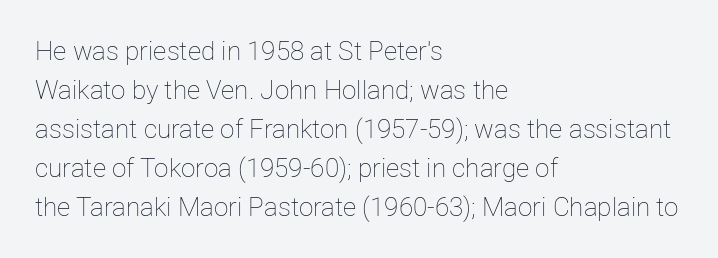
{"italic": "no", "bold": "no", "underline": "no", "align": "left", "line_spacing": "normal", "line_spacing_ratio": 1.5, "letter_spacing": "normal", "letter_spacing_em": 0.0, "glyph_px": 26}
